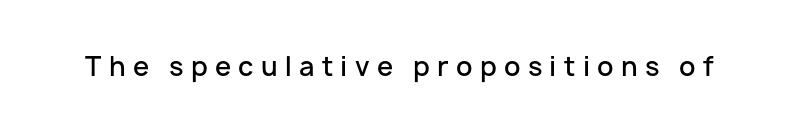
Designer's note — italics off, roman on. No word sits above an underline. Is the letter spacing exaggerated? Yes — the characters are pushed far apart. A bit beefed up — I'd call it semibold rather than bold.
